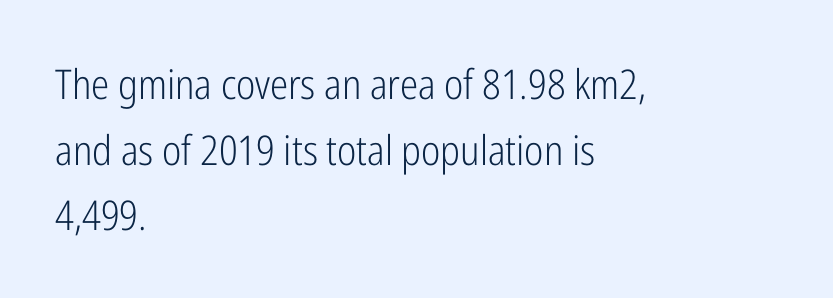
Q: Is the text bold? A: No.
Q: Is the text italic (slanted)? A: No, it is upright.
Q: Is the typeface a serif or a sans-serif typeface? A: Sans-serif.
Q: Is the text underlined? A: No.
Q: How is the paragraph aligned? A: Left-aligned.
Q: Is the spacing between letters normal or unusually wide? A: Normal.
Q: Is the spacing between lines tight, normal or loose? A: Normal.
Q: Width (condensed, normal, or wide)? A: Condensed.
Q: Stroke contrast? A: Low.
Q: x-height? A: Medium.
Q: Monospaced? A: No.
